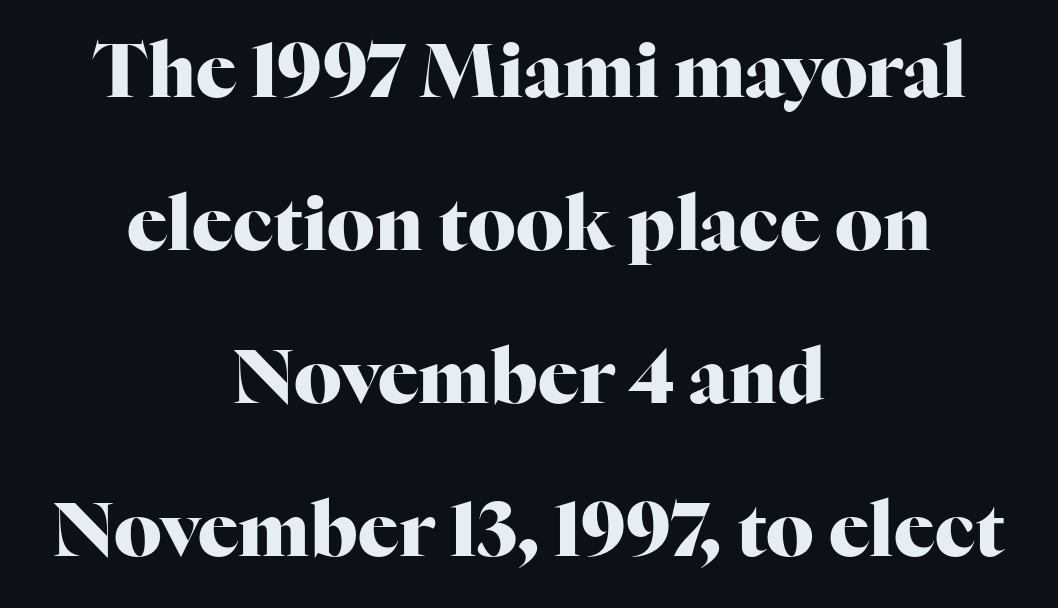
{"serif": "yes", "italic": "no", "bold": "yes", "weight": "heavy", "width": "normal", "stroke_contrast": "high", "x_height": "medium", "monospaced": "no", "underline": "no", "align": "center", "line_spacing": "loose", "line_spacing_ratio": 2.04, "letter_spacing": "normal", "letter_spacing_em": 0.0, "glyph_px": 75}
